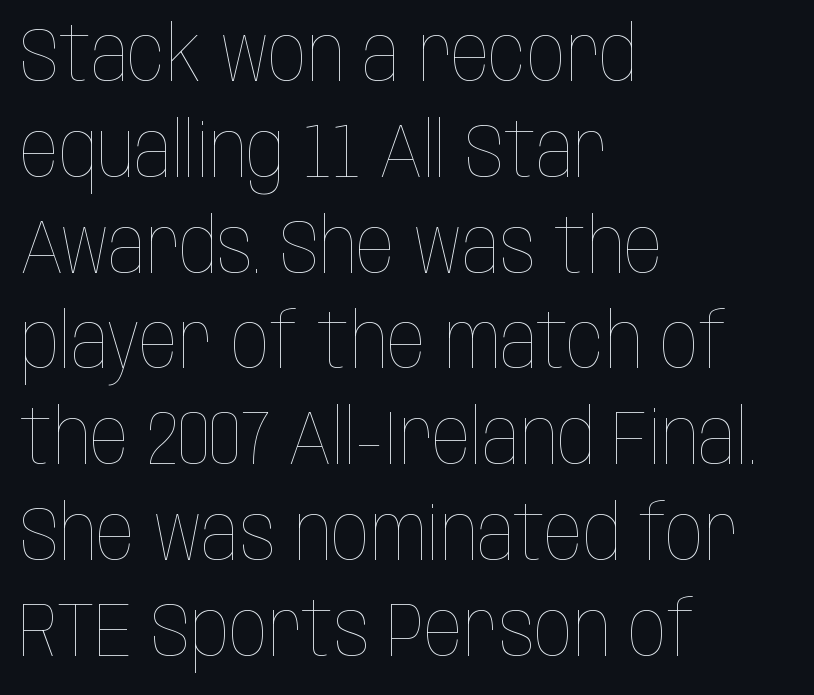
Q: Is the text bold? A: No.
Q: Is the text italic (slanted)? A: No, it is upright.
Q: Is the text underlined? A: No.
Q: How is the paragraph aligned? A: Left-aligned.
Q: Is the spacing between letters normal or unusually wide? A: Normal.
Q: Is the spacing between lines tight, normal or loose? A: Normal.
Q: Width (condensed, normal, or wide)? A: Condensed.
Q: Stroke contrast? A: Low.
Q: x-height? A: Large.
Q: Monospaced? A: No.
